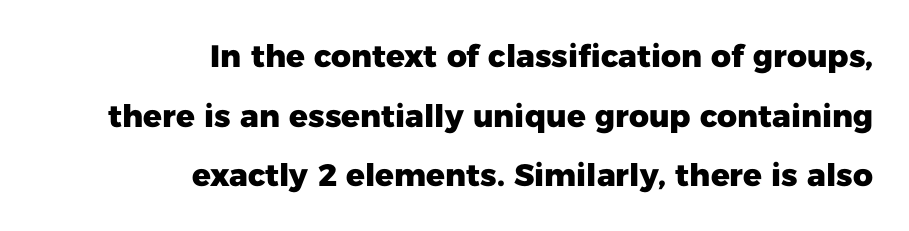
Q: Is the text bold? A: Yes.
Q: Is the text italic (slanted)? A: No, it is upright.
Q: Is the typeface a serif or a sans-serif typeface? A: Sans-serif.
Q: Is the text underlined? A: No.
Q: How is the paragraph aligned? A: Right-aligned.
Q: Is the spacing between letters normal or unusually wide? A: Normal.
Q: Is the spacing between lines tight, normal or loose? A: Loose.
Q: Width (condensed, normal, or wide)? A: Normal.
Q: Stroke contrast? A: Low.
Q: x-height? A: Medium.
Q: Monospaced? A: No.
